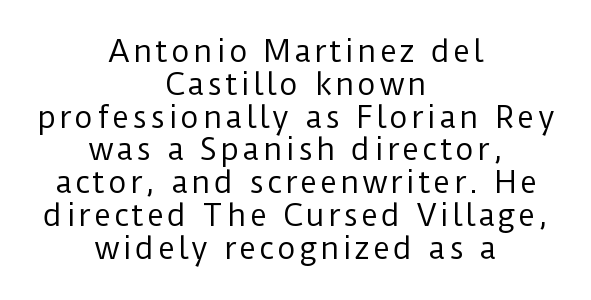
The image shows 29 px regular-weight sans-serif type, upright; set centered, tight line spacing (1.13x), not underlined; low stroke contrast and a medium x-height.
